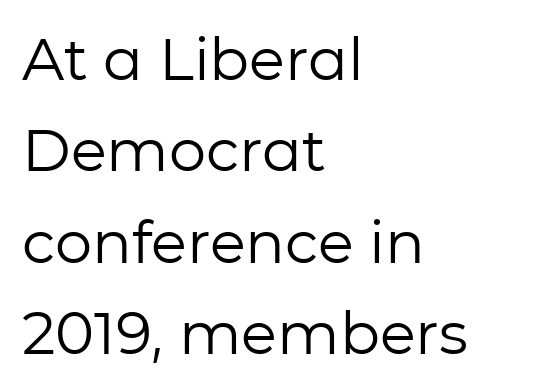
{"serif": "no", "italic": "no", "bold": "no", "weight": "regular", "width": "normal", "stroke_contrast": "low", "x_height": "medium", "monospaced": "no", "underline": "no", "align": "left", "line_spacing": "normal", "line_spacing_ratio": 1.55, "letter_spacing": "normal", "letter_spacing_em": 0.0, "glyph_px": 59}
